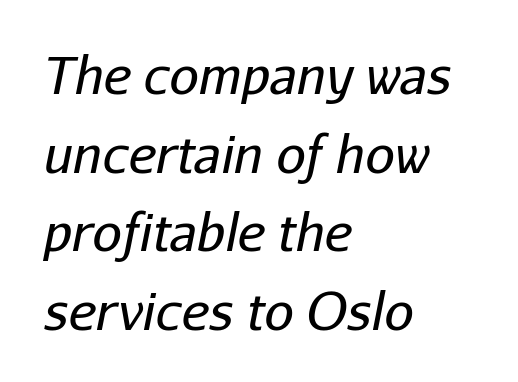
Clear beneath every line of the passage. Varying glyph widths throughout — classic text-font behaviour. Italic? Definitely — the glyphs are oblique. No extra ink here — the face is not bold. The letters sit at their default tracking, neither squeezed nor spread.
